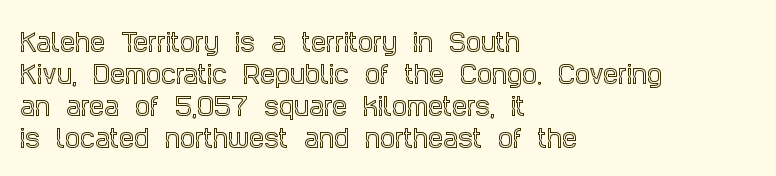
The image shows 24 px text type, upright; set left-aligned, normal line spacing (1.33x), normal letter spacing, not underlined.
